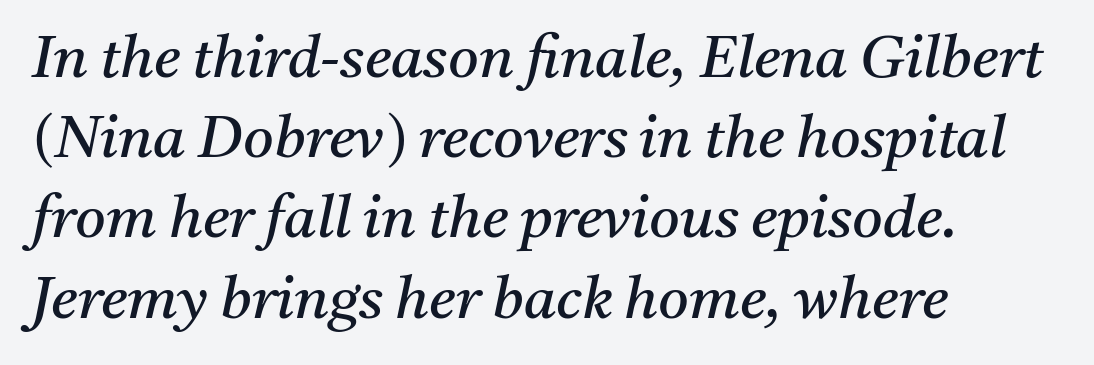
The image shows 59 px regular-weight serif type, italic (leaning right); set left-aligned, normal line spacing (1.36x), normal letter spacing, not underlined; medium stroke contrast and a medium x-height.
